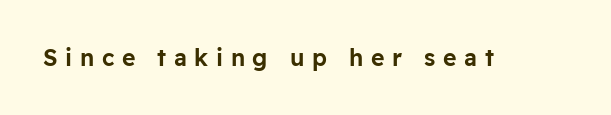
Q: Is the text italic (slanted)? A: No, it is upright.
Q: Is the text underlined? A: No.
Q: Is the spacing between letters normal or unusually wide? A: Unusually wide.
